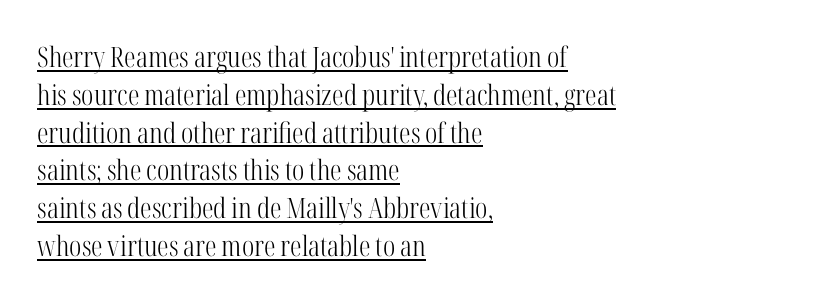
The image shows 28 px light, condensed serif type, upright; set left-aligned, normal line spacing (1.35x), normal letter spacing, underlined; high stroke contrast and a medium x-height.
